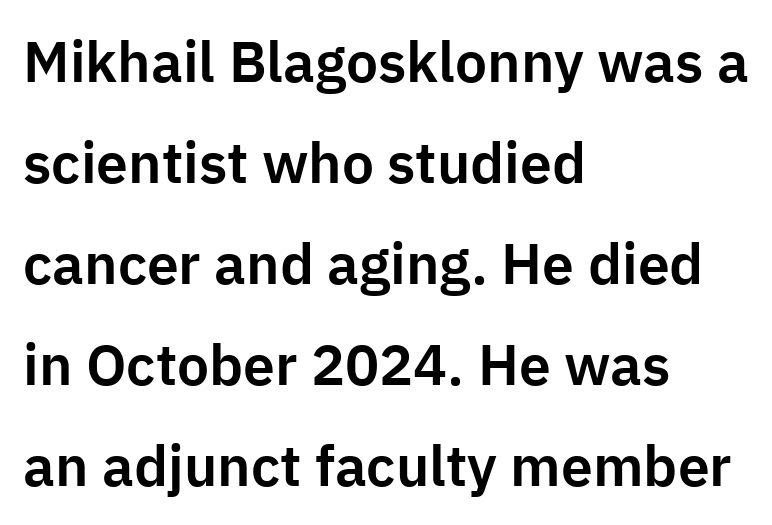
{"serif": "no", "italic": "no", "width": "normal", "stroke_contrast": "low", "x_height": "medium", "monospaced": "no", "underline": "no", "align": "left", "line_spacing_ratio": 1.77, "letter_spacing": "normal", "letter_spacing_em": 0.0, "glyph_px": 57}
